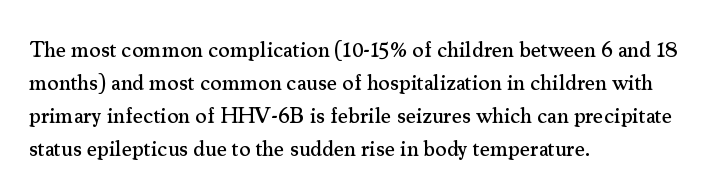
Q: Is the text italic (slanted)? A: No, it is upright.
Q: Is the text underlined? A: No.
Q: How is the paragraph aligned? A: Left-aligned.
Q: Is the spacing between letters normal or unusually wide? A: Normal.
Q: Is the spacing between lines tight, normal or loose? A: Normal.
